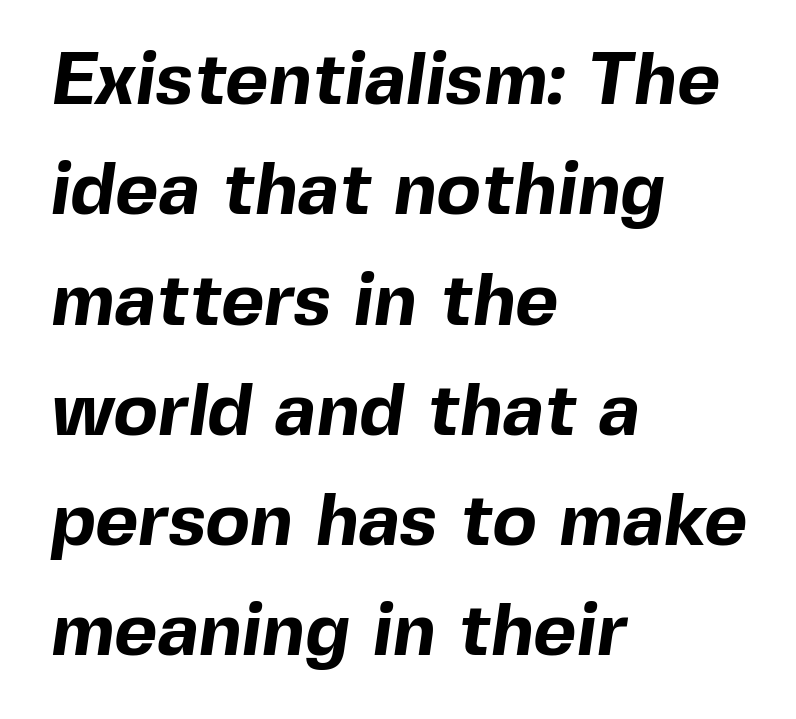
Q: Is the text bold? A: Yes.
Q: Is the typeface a serif or a sans-serif typeface? A: Sans-serif.
Q: Is the text underlined? A: No.
Q: How is the paragraph aligned? A: Left-aligned.
Q: Is the spacing between letters normal or unusually wide? A: Normal.
Q: Is the spacing between lines tight, normal or loose? A: Normal.
Q: Width (condensed, normal, or wide)? A: Normal.
Q: x-height? A: Medium.
Q: Monospaced? A: No.
